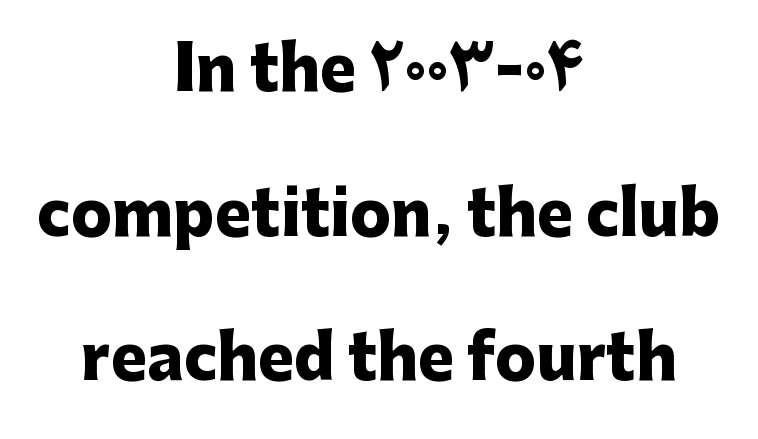
The image shows 61 px heavy sans-serif type, upright; set centered, loose line spacing (2.37x), normal letter spacing, not underlined; low stroke contrast and a medium x-height.
